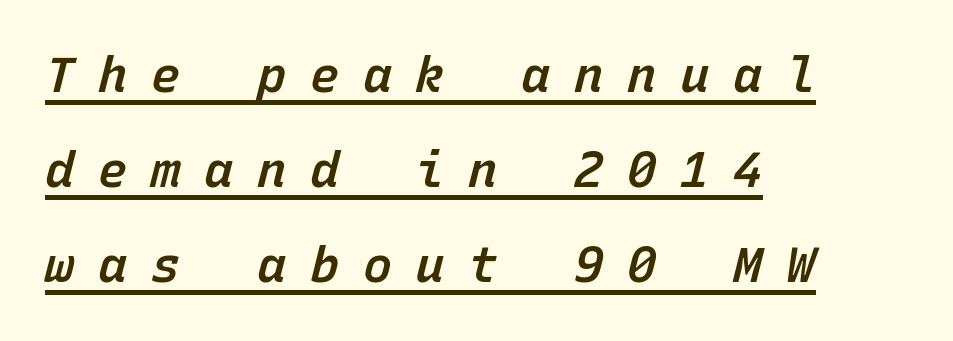
The image shows 49 px semibold type, italic (leaning right), monospaced; set left-aligned, loose line spacing (1.94x), unusually wide letter spacing (+0.48 em), underlined; low stroke contrast and a medium x-height.
